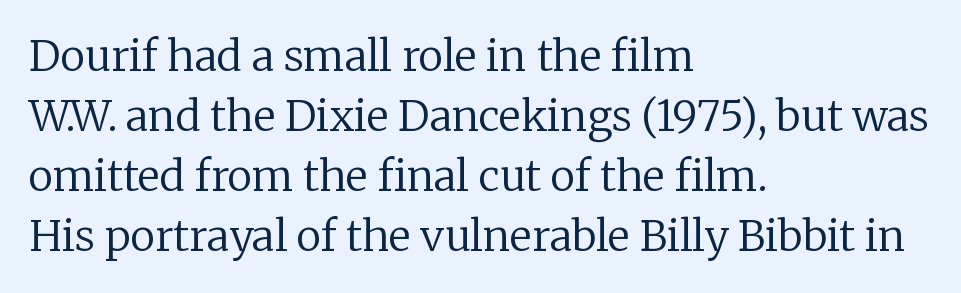
The image shows 42 px regular-weight serif type, upright; set left-aligned, normal line spacing (1.43x), normal letter spacing, not underlined; low stroke contrast and a medium x-height.
